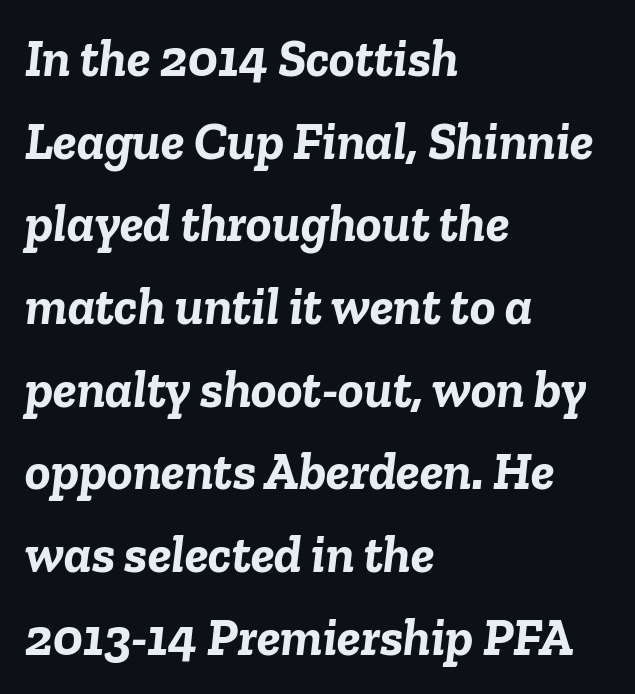
The image shows 53 px semibold type, italic (leaning right); set left-aligned, normal line spacing (1.56x), normal letter spacing, not underlined; low stroke contrast and a medium x-height.
